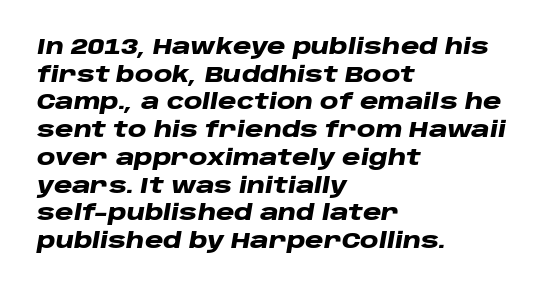
It's the slanting kind of type. Look at the stroke-to-counter ratio: heavy, a bold. Is the block centered? No — it sits flush against the left margin. Glyph-to-glyph distance matches everyday printed text. Quick note: interline space is typical. Descenders are the only things crossing below the line.
